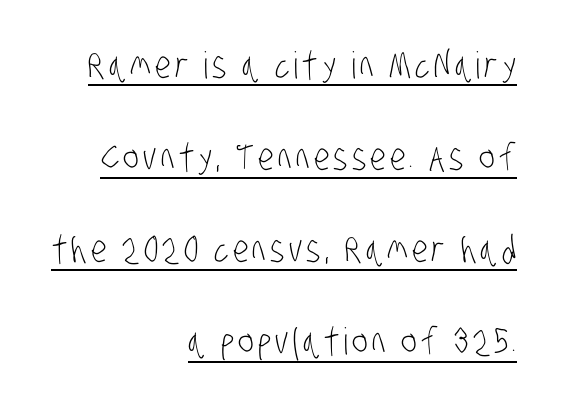
The rendering uses natural spacing where letterforms have individual widths. The passage shown is not bold in any degree. The ragged edge is on the left, which tells us the setting is flush right. Note: no serifs on the glyphs. Beneath each row of characters lies a ruled line.
